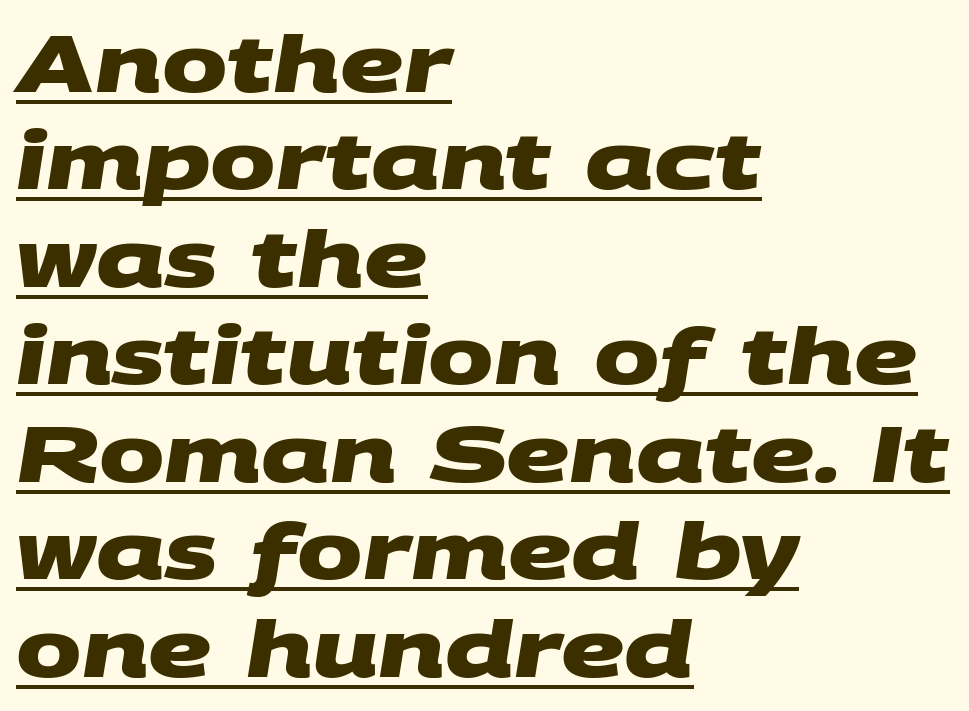
Regular leading. A typographer would call this underscored text. Each line starts at the same left margin while the right side varies. You could call the tracking neutral — neither tight nor loose. Unlike a traditional serif, this face leaves its strokes unadorned. Its strokes are broad and dark, the hallmark of bold type.
